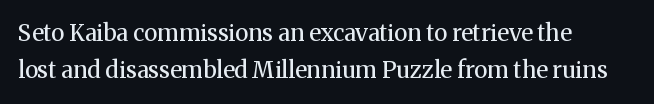
Q: Is the text bold? A: No.
Q: Is the text italic (slanted)? A: No, it is upright.
Q: Is the text underlined? A: No.
Q: How is the paragraph aligned? A: Left-aligned.
Q: Is the spacing between letters normal or unusually wide? A: Normal.
Q: Is the spacing between lines tight, normal or loose? A: Normal.
